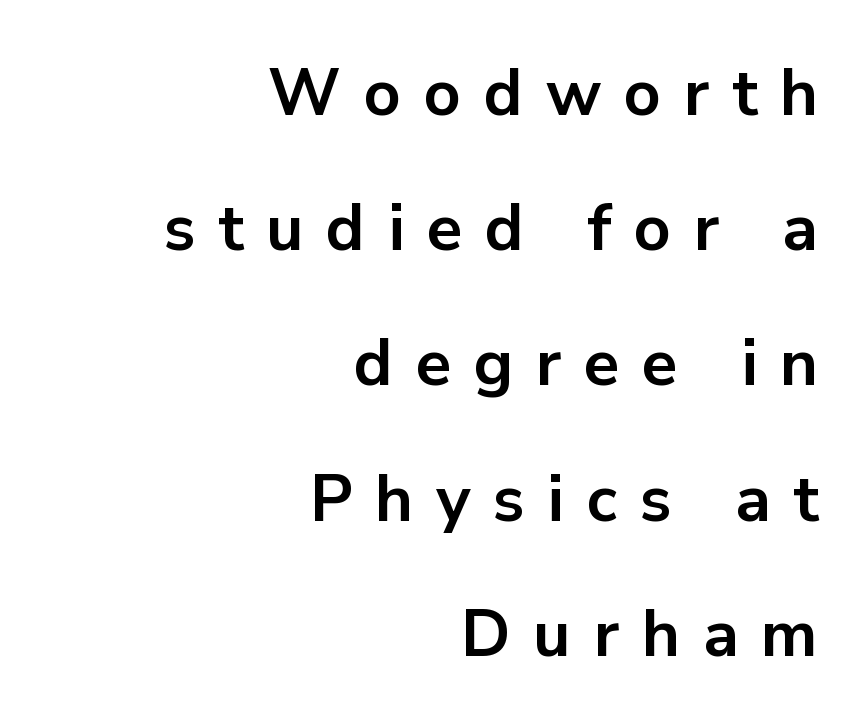
{"serif": "no", "italic": "no", "bold": "yes", "weight": "bold", "width": "normal", "stroke_contrast": "low", "x_height": "medium", "monospaced": "no", "underline": "no", "align": "right", "line_spacing": "loose", "line_spacing_ratio": 2.08, "letter_spacing": "wide", "letter_spacing_em": 0.35, "glyph_px": 65}
